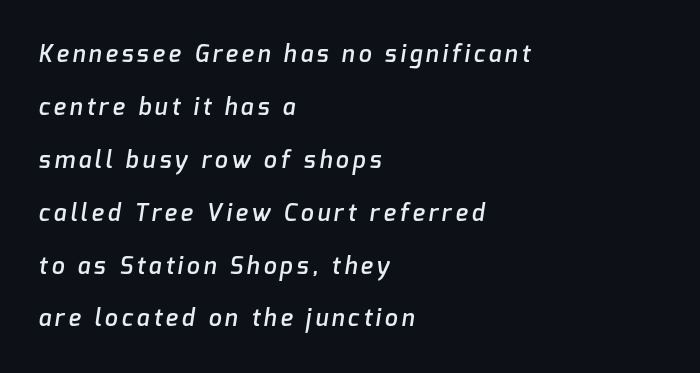
The image shows 23 px text type; set left-aligned, loose line spacing (2.3x), not underlined.
